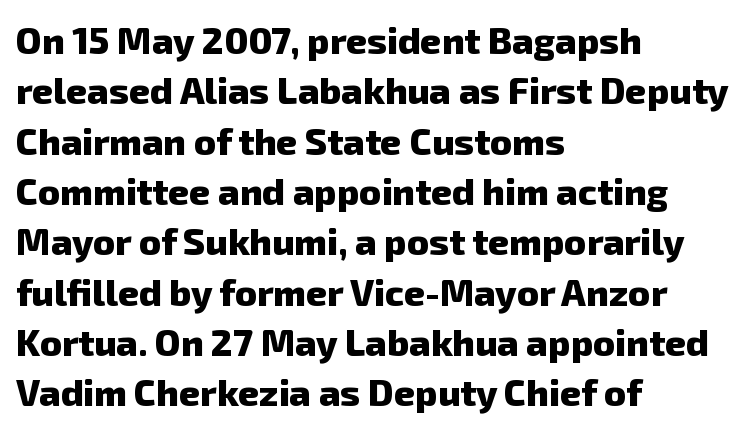
Q: Is the text bold? A: Yes.
Q: Is the typeface a serif or a sans-serif typeface? A: Sans-serif.
Q: Is the text underlined? A: No.
Q: How is the paragraph aligned? A: Left-aligned.
Q: Is the spacing between letters normal or unusually wide? A: Normal.
Q: Is the spacing between lines tight, normal or loose? A: Normal.
Q: Width (condensed, normal, or wide)? A: Normal.
Q: Stroke contrast? A: Low.
Q: x-height? A: Medium.
Q: Monospaced? A: No.
